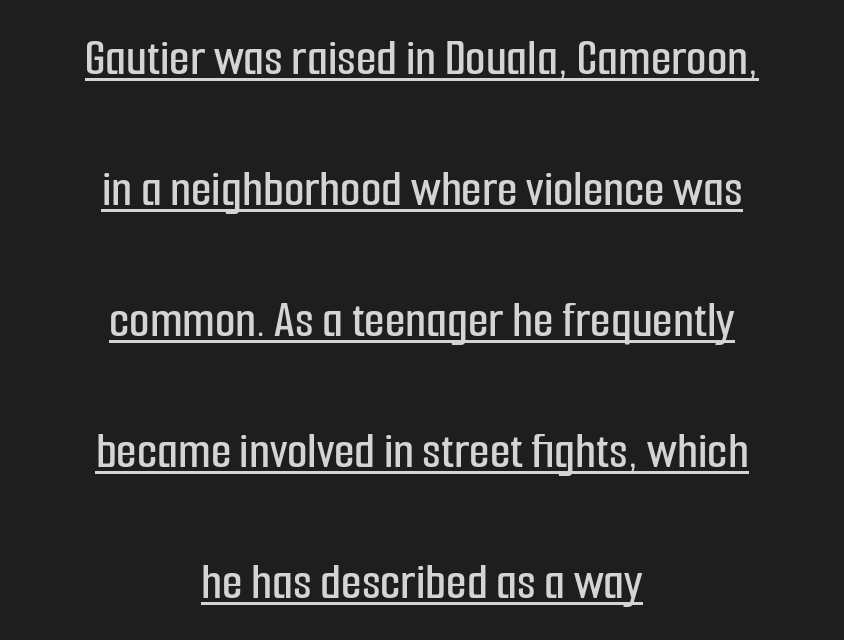
Q: Is the text italic (slanted)? A: No, it is upright.
Q: Is the typeface a serif or a sans-serif typeface? A: Sans-serif.
Q: Is the text underlined? A: Yes.
Q: How is the paragraph aligned? A: Centered.
Q: Is the spacing between letters normal or unusually wide? A: Normal.
Q: Is the spacing between lines tight, normal or loose? A: Loose.
Q: Width (condensed, normal, or wide)? A: Condensed.
Q: Stroke contrast? A: Low.
Q: x-height? A: Medium.
Q: Monospaced? A: No.
